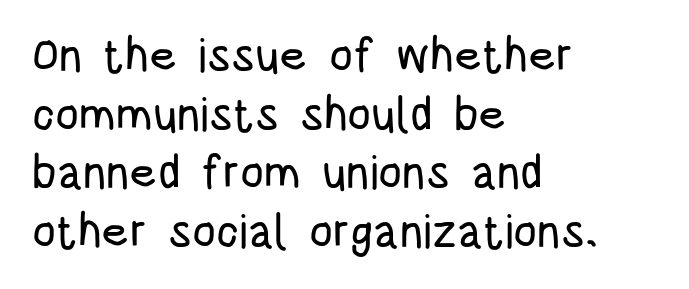
The image shows 47 px condensed sans-serif type, upright; set left-aligned, normal line spacing (1.25x), normal letter spacing, not underlined; low stroke contrast and a large x-height.
